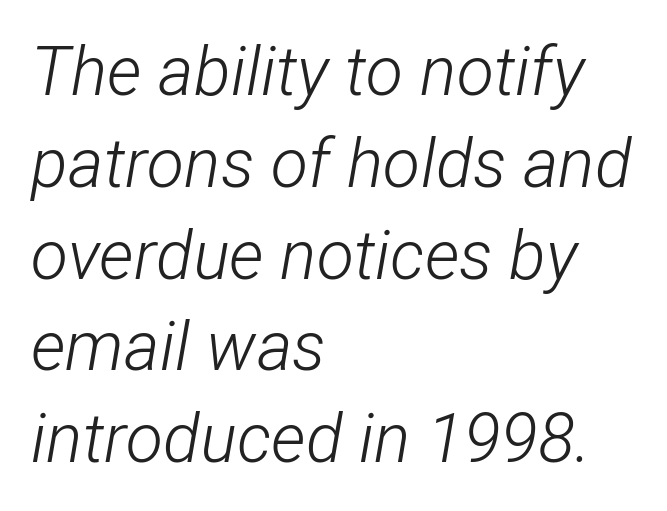
{"italic": "yes", "lean": "right", "slant_degrees": 12, "bold": "no", "weight": "light", "width": "condensed", "stroke_contrast": "low", "x_height": "medium", "monospaced": "no", "underline": "no", "align": "left", "line_spacing": "normal", "line_spacing_ratio": 1.35, "letter_spacing": "normal", "letter_spacing_em": 0.0, "glyph_px": 68}
